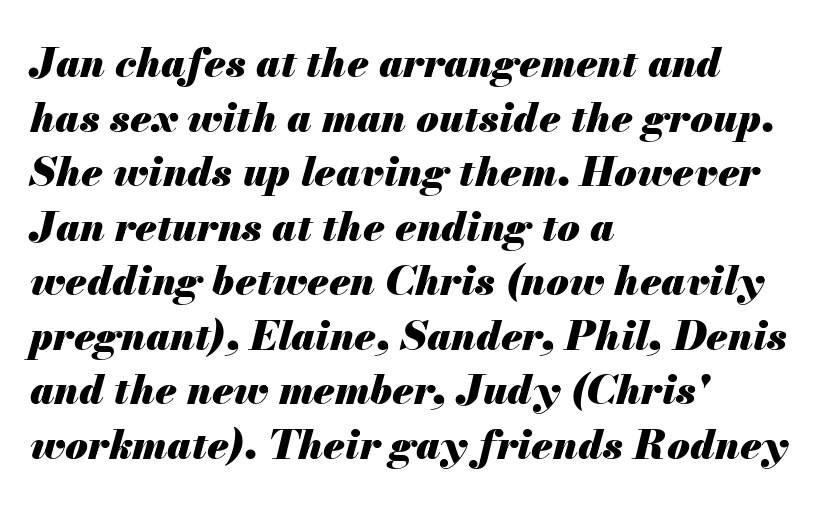
The image shows 41 px heavy type, italic (leaning right); set left-aligned, normal line spacing (1.33x), normal letter spacing, not underlined; medium stroke contrast and a small x-height.
